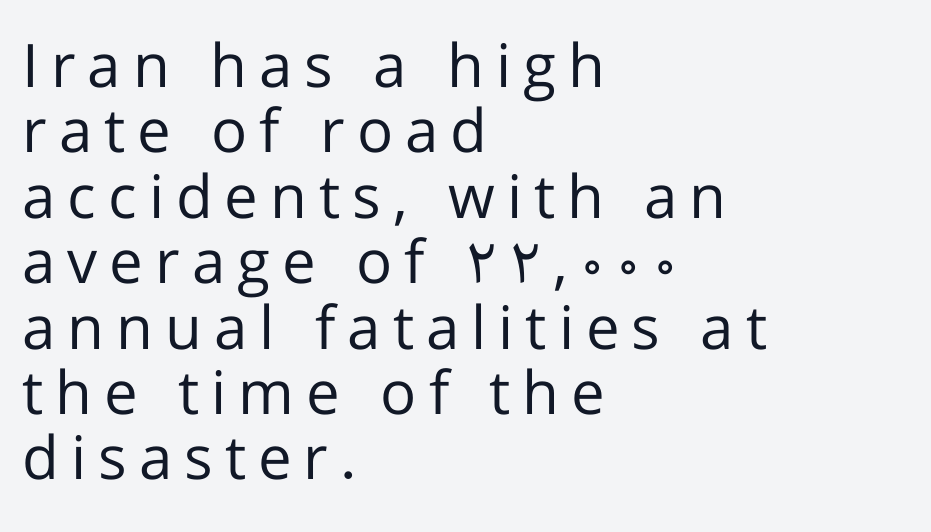
Q: Is the text bold? A: No.
Q: Is the text italic (slanted)? A: No, it is upright.
Q: Is the typeface a serif or a sans-serif typeface? A: Sans-serif.
Q: Is the text underlined? A: No.
Q: How is the paragraph aligned? A: Left-aligned.
Q: Is the spacing between letters normal or unusually wide? A: Unusually wide.
Q: Is the spacing between lines tight, normal or loose? A: Tight.
Q: Width (condensed, normal, or wide)? A: Normal.
Q: Stroke contrast? A: Low.
Q: x-height? A: Medium.
Q: Monospaced? A: No.
